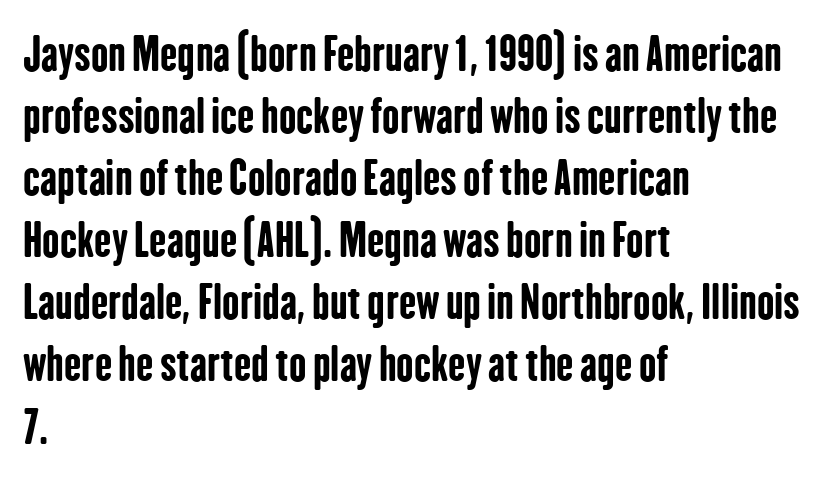
The image shows 46 px bold, condensed sans-serif type, upright; set left-aligned, normal line spacing (1.35x), normal letter spacing, not underlined; low stroke contrast and a medium x-height.
